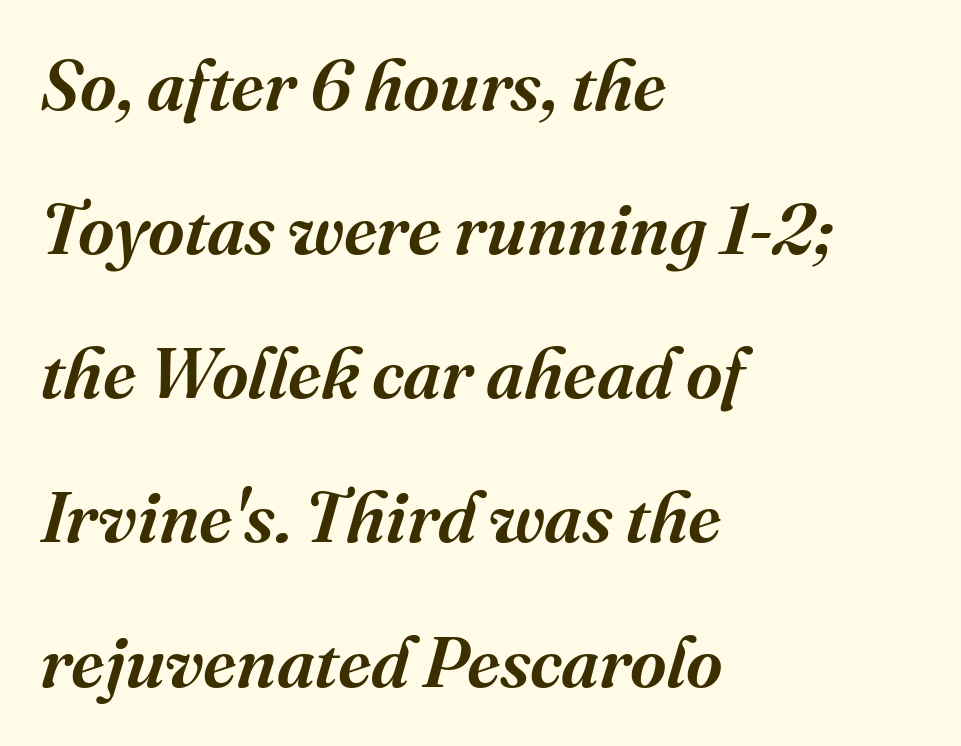
Each letter keeps its own natural width here, so spacing adapts to shape. Teacher's note: observe the even left margin — that is flush-left alignment. Font category for this specimen: serif. Short note: letters normally spaced. Baseline-to-baseline distance is far greater than the letter height. A typesetter would mark this as italic.
